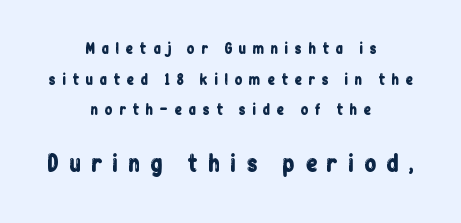
The image shows 22 px text type, upright; set centered, loose line spacing (2.19x), unusually wide letter spacing (+0.44 em), not underlined; the second (bottom) block is 1.57x larger.
